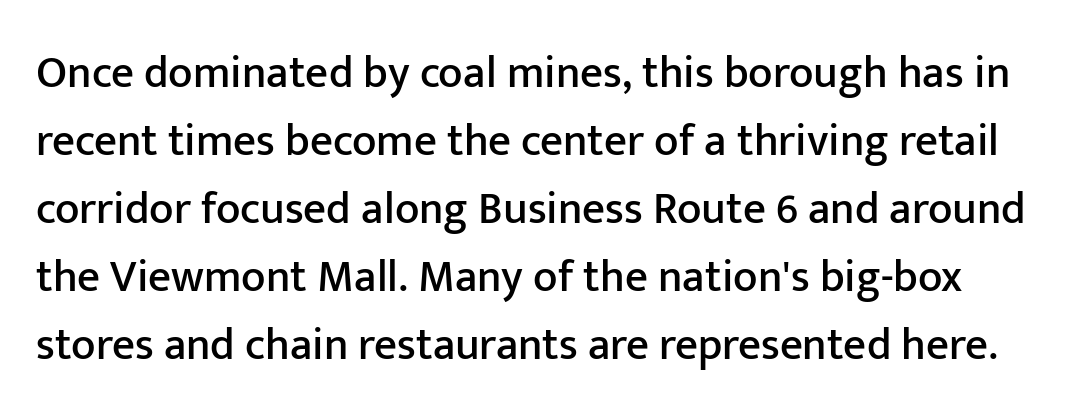
Q: Is the text italic (slanted)? A: No, it is upright.
Q: Is the typeface a serif or a sans-serif typeface? A: Sans-serif.
Q: Is the text underlined? A: No.
Q: Is the spacing between letters normal or unusually wide? A: Normal.
Q: Is the spacing between lines tight, normal or loose? A: Normal.
Q: Width (condensed, normal, or wide)? A: Normal.
Q: Stroke contrast? A: Low.
Q: x-height? A: Medium.
Q: Monospaced? A: No.
